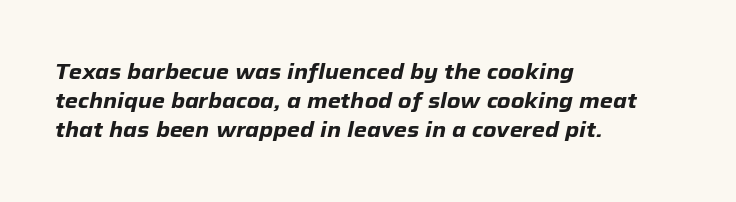
{"italic": "yes", "lean": "right", "slant_degrees": 12, "bold": "yes", "underline": "no", "align": "left", "line_spacing": "normal", "line_spacing_ratio": 1.37, "letter_spacing": "normal", "letter_spacing_em": 0.0, "glyph_px": 21}
